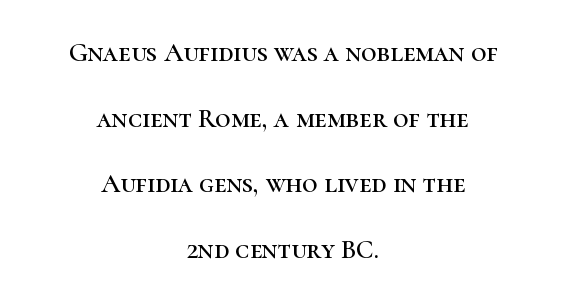
The image shows 27 px text type, upright; set centered, loose line spacing (2.43x), normal letter spacing, not underlined.
